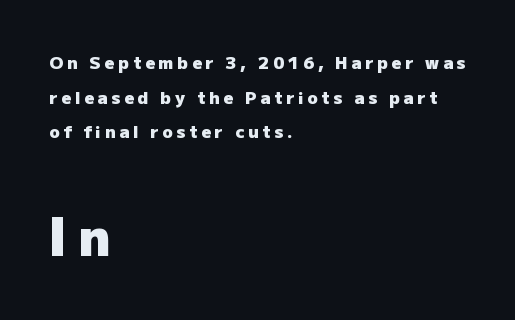
The image shows 52 px heavy sans-serif type, upright; set left-aligned, loose line spacing (2.04x), unusually wide letter spacing (+0.22 em), not underlined; the second (bottom) block is 3.06x larger; low stroke contrast and a medium x-height.
